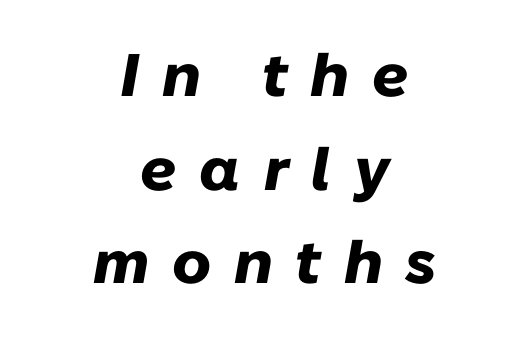
Q: Is the text bold? A: Yes.
Q: Is the text italic (slanted)? A: Yes, it leans right by about 10 degrees.
Q: Is the text underlined? A: No.
Q: How is the paragraph aligned? A: Centered.
Q: Is the spacing between letters normal or unusually wide? A: Unusually wide.
Q: Is the spacing between lines tight, normal or loose? A: Normal.
Q: Width (condensed, normal, or wide)? A: Normal.
Q: Stroke contrast? A: Low.
Q: x-height? A: Medium.
Q: Monospaced? A: No.
